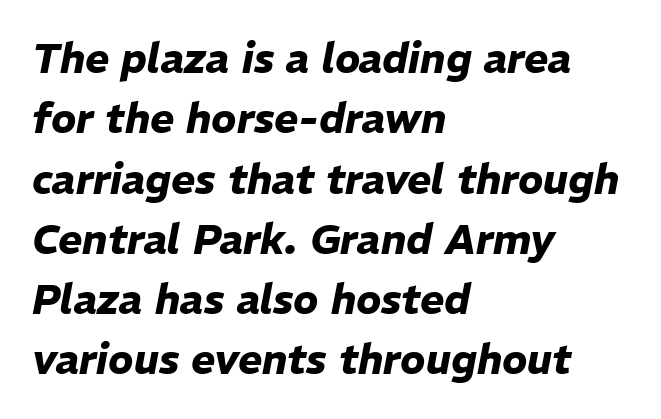
The image shows 41 px heavy type, italic (leaning right); set left-aligned, normal line spacing (1.47x), normal letter spacing, not underlined; low stroke contrast and a medium x-height.
